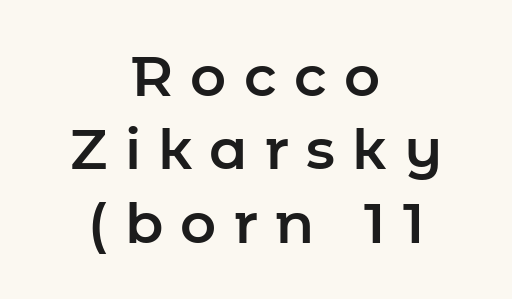
{"serif": "no", "italic": "no", "width": "normal", "stroke_contrast": "low", "x_height": "medium", "monospaced": "no", "underline": "no", "align": "center", "line_spacing": "normal", "line_spacing_ratio": 1.31, "letter_spacing": "wide", "letter_spacing_em": 0.31, "glyph_px": 56}
